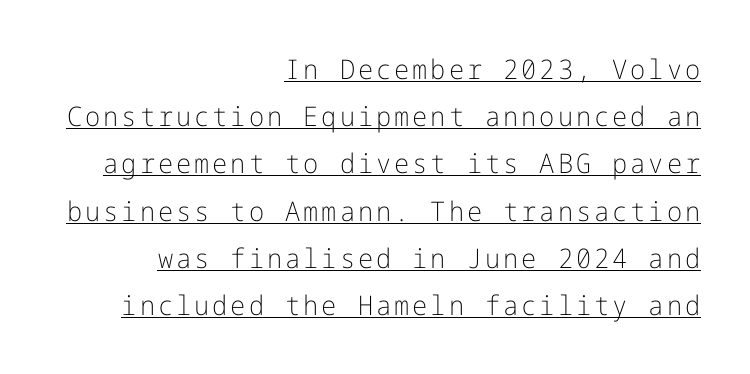
Is the block centered? No — it sits flush against the right margin. Posture: straight, roman, zero tilt. Compared with undecorated copy, this sample adds a rule below the words. Stem width sits at or under what a default text font uses.
